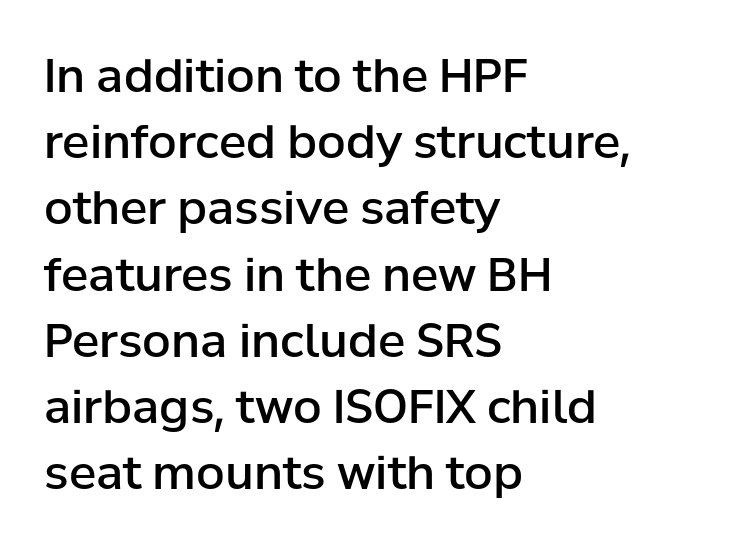
{"serif": "no", "italic": "no", "bold": "semi", "weight": "semibold", "width": "normal", "stroke_contrast": "low", "x_height": "medium", "monospaced": "no", "underline": "no", "align": "left", "line_spacing": "normal", "line_spacing_ratio": 1.44, "letter_spacing": "normal", "letter_spacing_em": 0.0, "glyph_px": 46}
